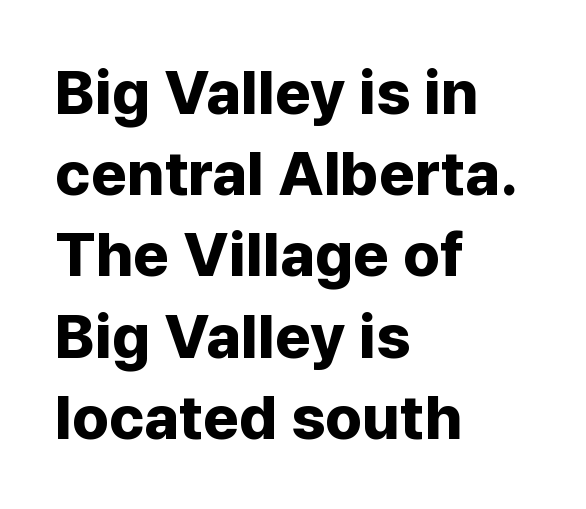
The image shows 62 px bold sans-serif type, upright; set left-aligned, normal line spacing (1.31x), normal letter spacing, not underlined; low stroke contrast and a medium x-height.
